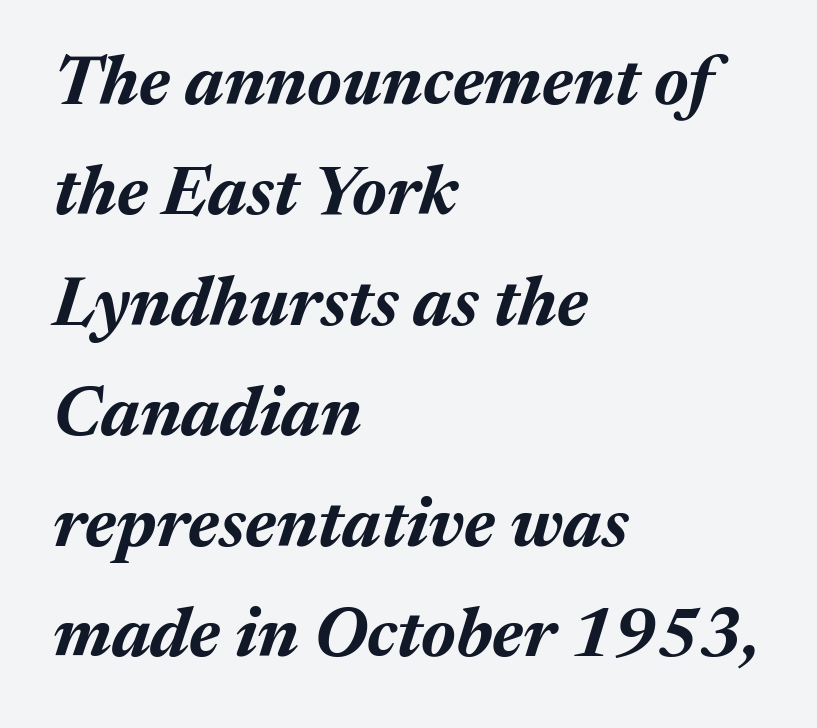
Q: Is the text bold? A: Yes.
Q: Is the text italic (slanted)? A: Yes, it leans right by about 17 degrees.
Q: Is the text underlined? A: No.
Q: How is the paragraph aligned? A: Left-aligned.
Q: Is the spacing between letters normal or unusually wide? A: Normal.
Q: Is the spacing between lines tight, normal or loose? A: Normal.
Q: Width (condensed, normal, or wide)? A: Normal.
Q: Stroke contrast? A: Medium.
Q: x-height? A: Medium.
Q: Monospaced? A: No.
